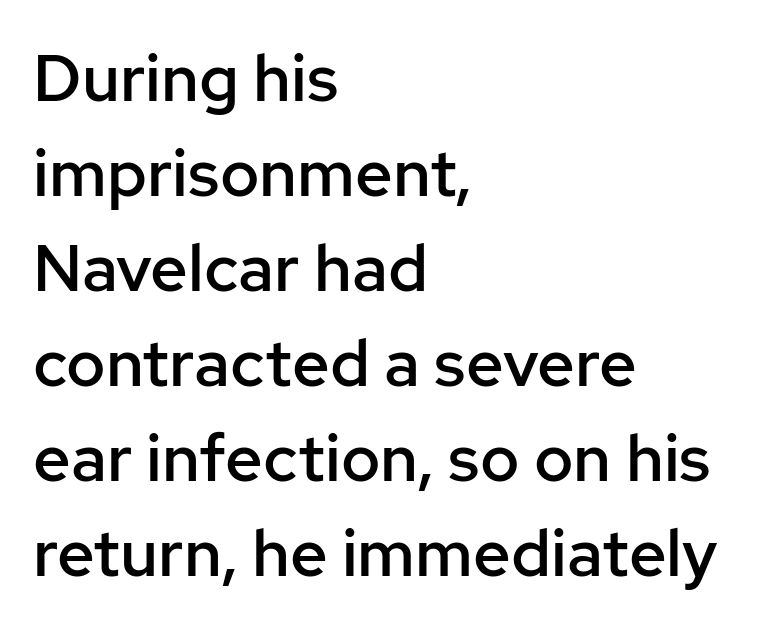
Q: Is the text bold? A: Semi-bold.
Q: Is the text italic (slanted)? A: No, it is upright.
Q: Is the typeface a serif or a sans-serif typeface? A: Sans-serif.
Q: Is the text underlined? A: No.
Q: How is the paragraph aligned? A: Left-aligned.
Q: Is the spacing between letters normal or unusually wide? A: Normal.
Q: Is the spacing between lines tight, normal or loose? A: Normal.
Q: Width (condensed, normal, or wide)? A: Normal.
Q: Stroke contrast? A: Low.
Q: x-height? A: Medium.
Q: Monospaced? A: No.
